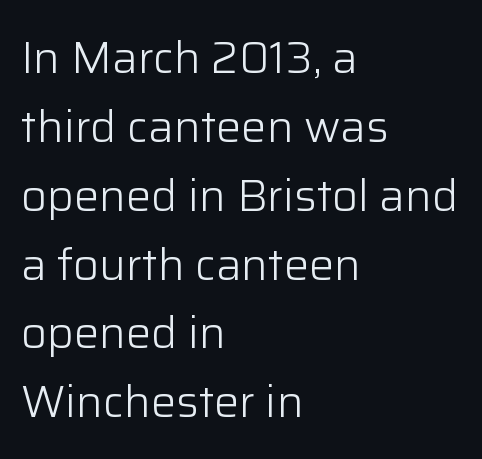
The image shows 45 px light sans-serif type, upright; set left-aligned, normal line spacing (1.53x), normal letter spacing, not underlined; low stroke contrast and a medium x-height.
